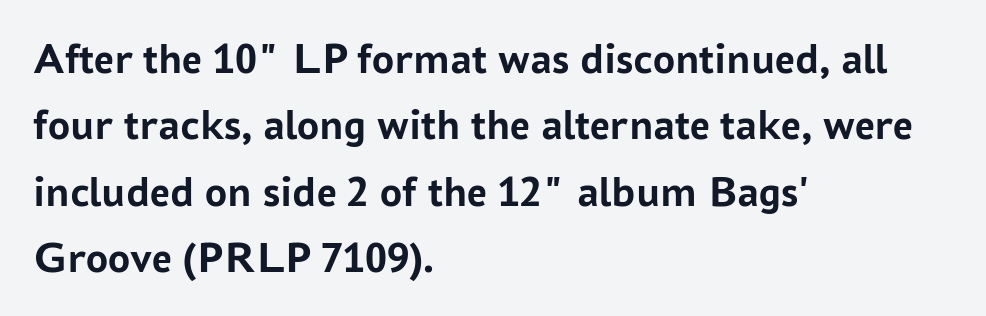
{"serif": "no", "italic": "no", "bold": "yes", "weight": "semibold", "width": "normal", "stroke_contrast": "low", "x_height": "medium", "monospaced": "no", "underline": "no", "align": "left", "line_spacing": "normal", "line_spacing_ratio": 1.51, "letter_spacing": "normal", "letter_spacing_em": 0.0, "glyph_px": 44}
